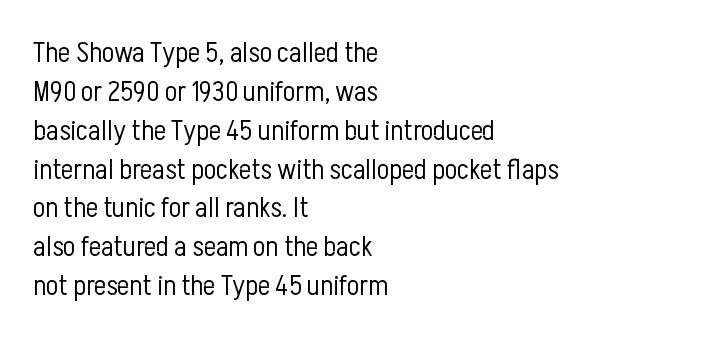
The image shows 29 px light, condensed sans-serif type, upright; set left-aligned, normal line spacing (1.34x), normal letter spacing, not underlined; low stroke contrast and a medium x-height.
